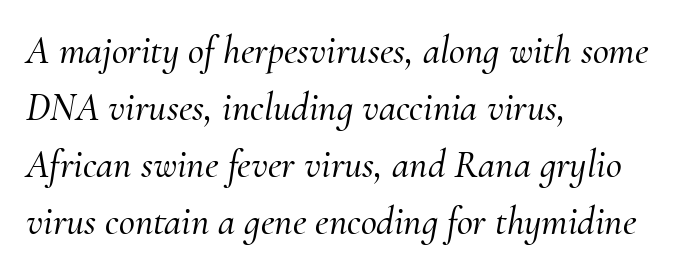
{"serif": "yes", "italic": "yes", "lean": "right", "slant_degrees": 10, "width": "normal", "stroke_contrast": "medium", "x_height": "small", "monospaced": "no", "underline": "no", "align": "left", "line_spacing": "normal", "line_spacing_ratio": 1.46, "letter_spacing": "normal", "letter_spacing_em": 0.0, "glyph_px": 39}
